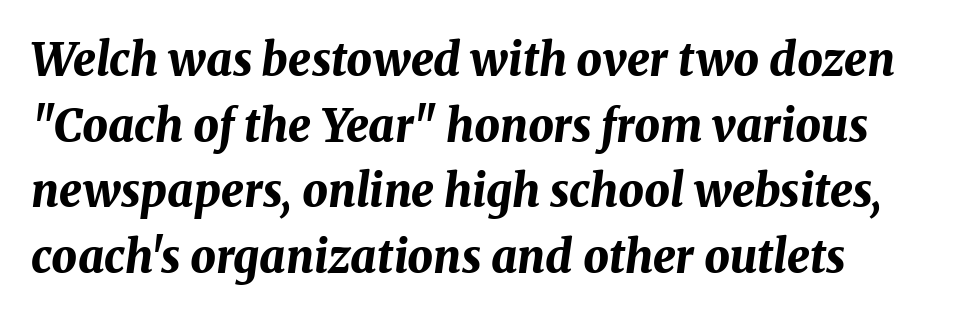
The image shows 45 px bold type, italic (leaning right); set normal line spacing (1.46x), normal letter spacing, not underlined; medium stroke contrast and a medium x-height.
